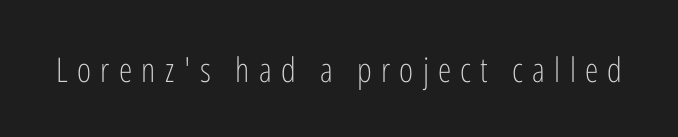
Q: Is the text bold? A: No.
Q: Is the text italic (slanted)? A: No, it is upright.
Q: Is the typeface a serif or a sans-serif typeface? A: Sans-serif.
Q: Is the text underlined? A: No.
Q: Is the spacing between letters normal or unusually wide? A: Unusually wide.
Q: Width (condensed, normal, or wide)? A: Condensed.
Q: Stroke contrast? A: Low.
Q: x-height? A: Medium.
Q: Monospaced? A: No.
